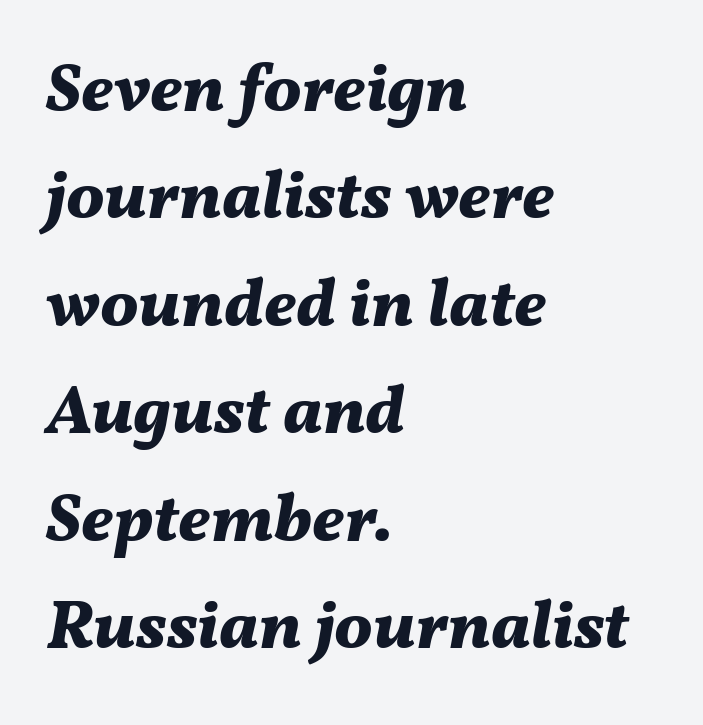
Interline gaps are of average width in this sample. A dark, heavy texture on the line: the type is bold. Proportional: the letters do not fall into vertical columns. A student would call this left alignment; a typographer would say flush left, rag right. Nothing unusual about the tracking: characters are spaced as the font intends.
